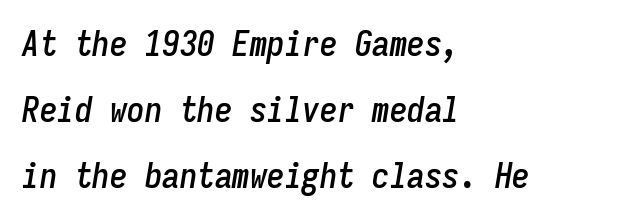
Q: Is the text italic (slanted)? A: Yes, it leans right by about 9 degrees.
Q: Is the text underlined? A: No.
Q: How is the paragraph aligned? A: Left-aligned.
Q: Is the spacing between letters normal or unusually wide? A: Normal.
Q: Width (condensed, normal, or wide)? A: Condensed.
Q: Stroke contrast? A: Low.
Q: x-height? A: Medium.
Q: Monospaced? A: Yes.
